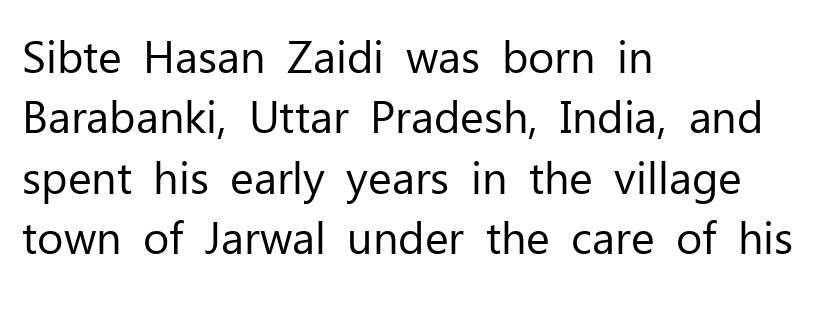
The image shows 45 px regular-weight sans-serif type, upright; set left-aligned, normal line spacing (1.34x), normal letter spacing, not underlined; low stroke contrast and a medium x-height.
